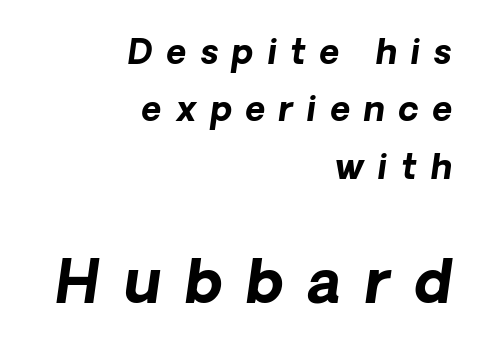
Stroke thickness is high; the sample reads as a true bold. Line ends are locked; line starts wander. Nope, no serifs anywhere on these letters. The second block has been scaled up relative to the first. Letters rest on an invisible, unmarked baseline. The letters advance in unequal steps, a hallmark of proportional type.
